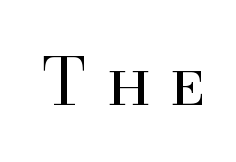
Q: Is the text bold? A: No.
Q: Is the text italic (slanted)? A: No, it is upright.
Q: Is the typeface a serif or a sans-serif typeface? A: Serif.
Q: Is the text underlined? A: No.
Q: Is the spacing between letters normal or unusually wide? A: Unusually wide.
Q: Width (condensed, normal, or wide)? A: Normal.
Q: Stroke contrast? A: High.
Q: x-height? A: Small.
Q: Monospaced? A: No.
